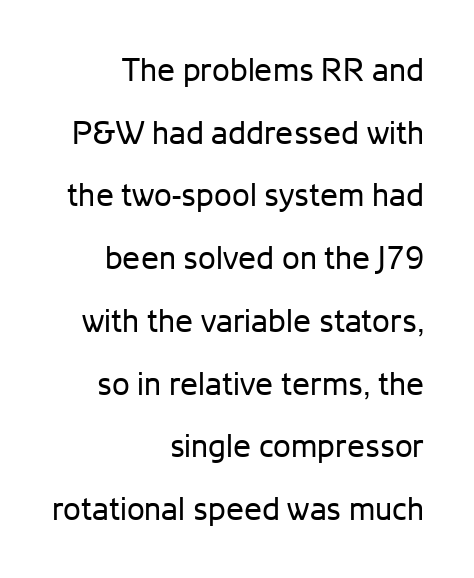
The image shows 32 px regular-weight sans-serif type, upright; set right-aligned, loose line spacing (1.96x), normal letter spacing, not underlined; low stroke contrast and a medium x-height.
